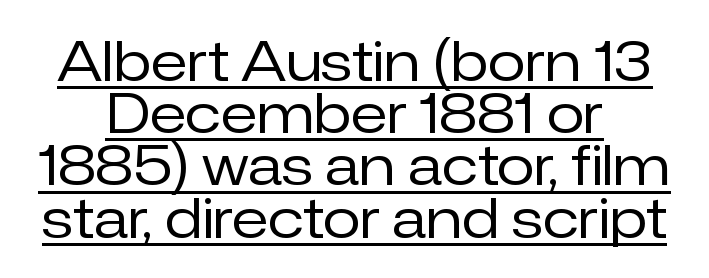
Every stem runs plumb, perpendicular to the baseline. The typeface chosen for these lines omits serifs. On a weight scale, this lands at 450 or below. Spacing between characters is what you'd get straight out of the box. Students, observe: this is what under-led, compact text looks like.
